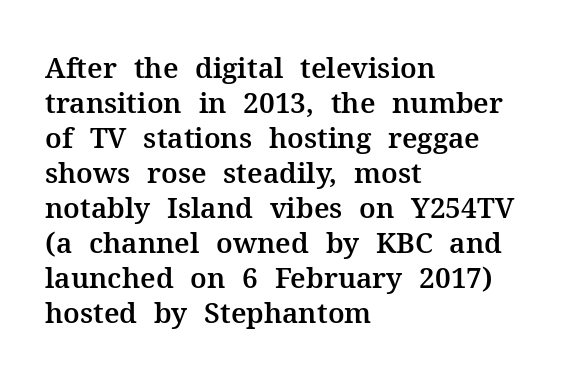
Clear beneath every line of the passage. In terms of leading, this rendering sits right in the middle. This sample has the flowing, uneven cadence of proportional lettering. These lines are set flush left with a ragged right edge. What stands out about the letter spacing? Nothing — it is the standard amount.
